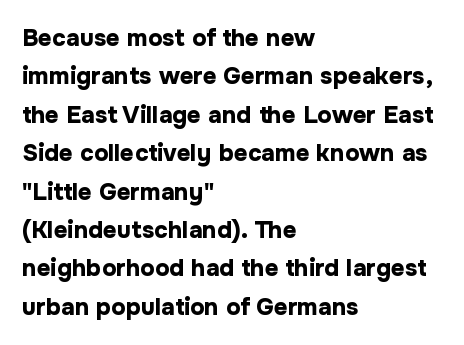
Check the space under the baseline: it is left empty. A classic flush-left, rag-right setting is used for this passage. These lines sit exactly where default settings would place them. Students, note that the glyphs here touch the page at normal intervals. The type sits square on the baseline with zero lean.
